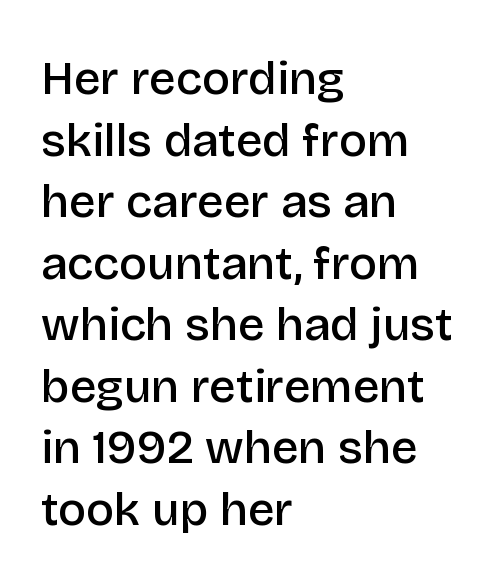
No extra tracking has been applied to these lines. Each new line begins a customary step beneath the previous one. This sample uses a sans-serif face. This is the regular roman posture of the typeface. Do the characters align in a grid? No, the font is proportional.
